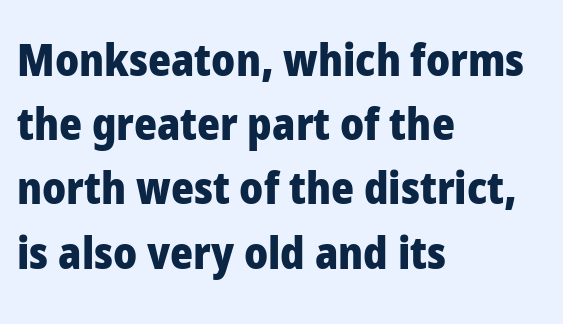
One-word summary of the alignment: left. Chunky letters — that's bold for sure. The lettering stays uniformly vertical, giving the passage a roman look. The face used here is proportionally spaced, like ordinary book or web type. Regarding leading, the lines here are spaced in the standard way.
